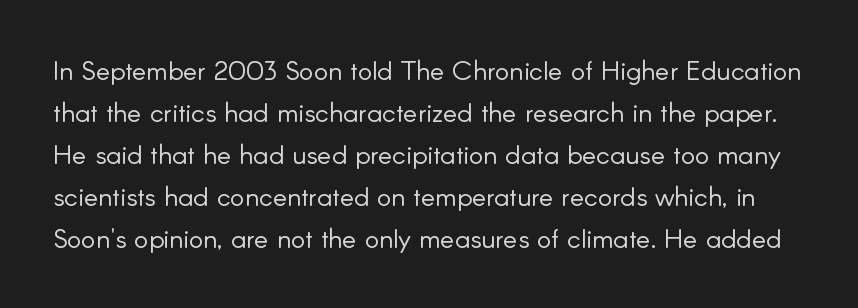
The words here are not underlined. No heavy texture on the line: the type isn't bold. Interline gaps are of average width in this sample. No extra tracking has been applied to these lines.
